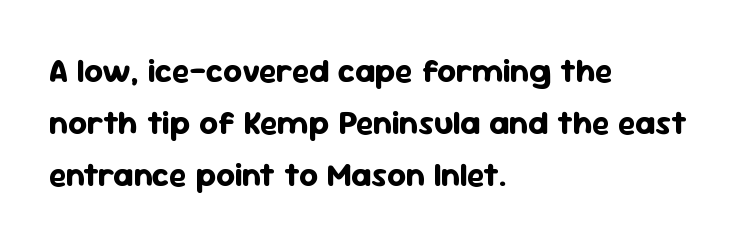
The image shows 33 px bold sans-serif type, upright; set left-aligned, normal line spacing (1.57x), normal letter spacing, not underlined; low stroke contrast and a medium x-height.
